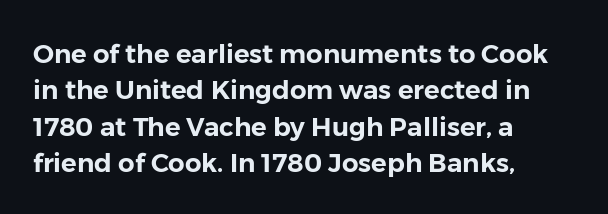
The image shows 26 px text type, upright; set left-aligned, normal line spacing (1.4x), normal letter spacing, not underlined.
